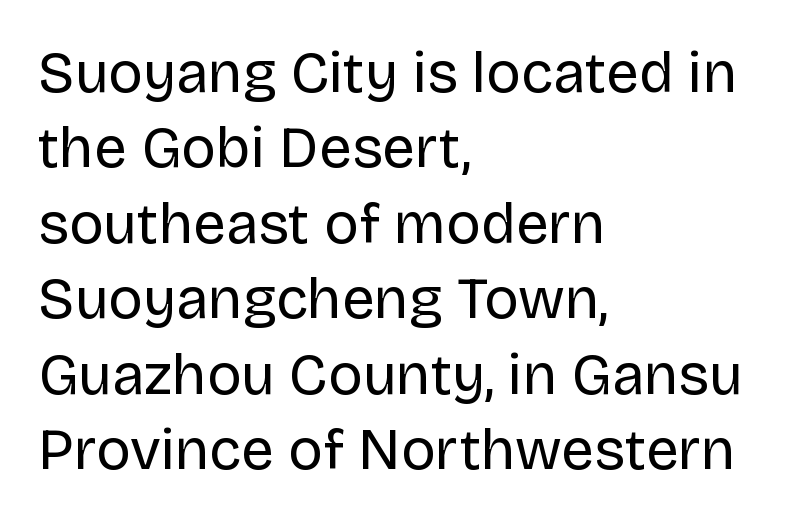
Layout note: lines flush left. Regarding leading, the lines here are spaced in the standard way. This sample has the flowing, uneven cadence of proportional lettering. To sum up the face: it is a sans, with no serifs. Ascenders rise straight up at ninety degrees. This reads as an unemphasized weight, regular at the heaviest.
